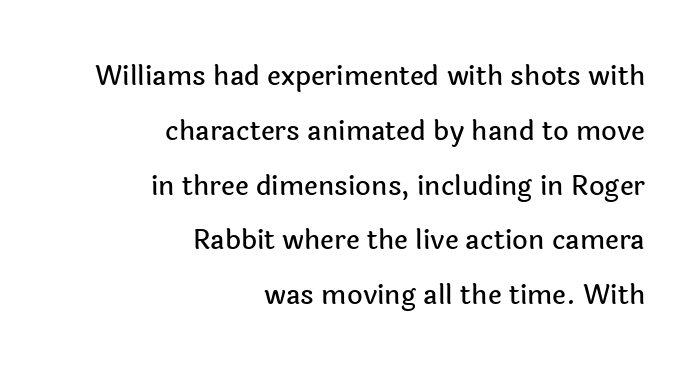
Q: Is the text italic (slanted)? A: No, it is upright.
Q: Is the text underlined? A: No.
Q: How is the paragraph aligned? A: Right-aligned.
Q: Is the spacing between letters normal or unusually wide? A: Normal.
Q: Is the spacing between lines tight, normal or loose? A: Loose.
